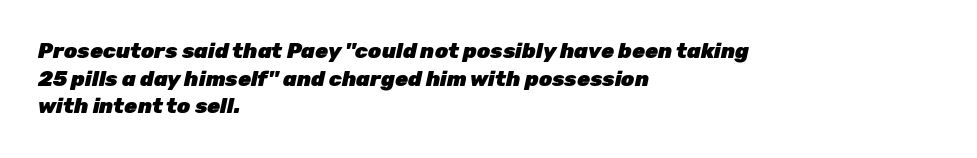
{"italic": "yes", "lean": "right", "slant_degrees": 12, "bold": "yes", "underline": "no", "align": "left", "line_spacing": "normal", "line_spacing_ratio": 1.31, "letter_spacing": "normal", "letter_spacing_em": 0.0, "glyph_px": 21}
